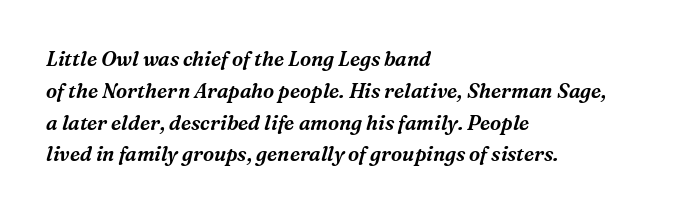
Q: Is the text italic (slanted)? A: Yes, it leans right by about 16 degrees.
Q: Is the text underlined? A: No.
Q: How is the paragraph aligned? A: Left-aligned.
Q: Is the spacing between letters normal or unusually wide? A: Normal.
Q: Is the spacing between lines tight, normal or loose? A: Normal.
